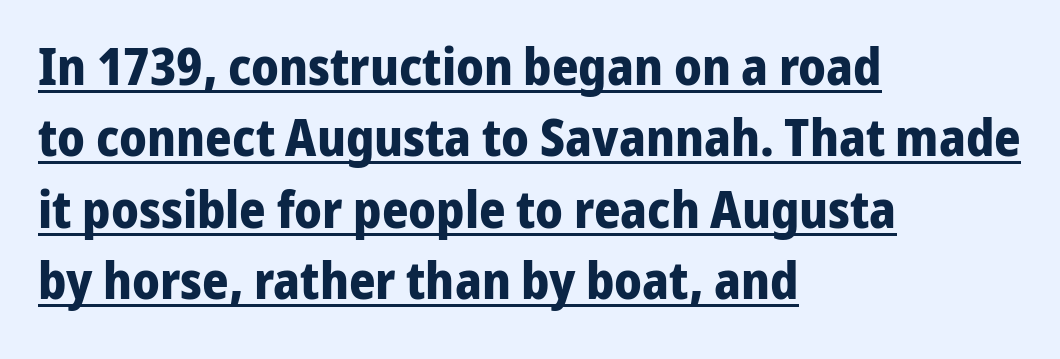
{"serif": "no", "italic": "no", "bold": "yes", "weight": "bold", "width": "normal", "stroke_contrast": "low", "x_height": "medium", "monospaced": "no", "underline": "yes", "align": "left", "line_spacing": "normal", "line_spacing_ratio": 1.4, "letter_spacing": "normal", "letter_spacing_em": 0.0, "glyph_px": 51}
